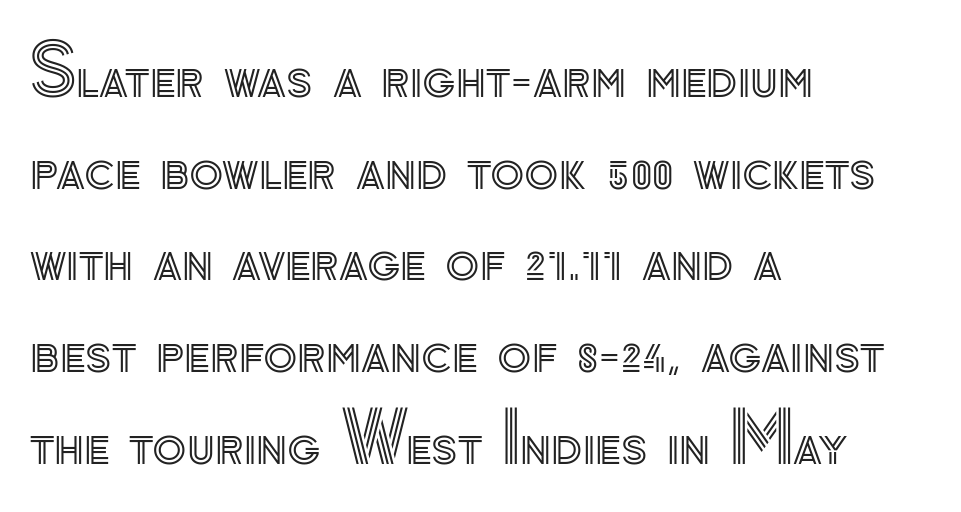
Q: Is the text italic (slanted)? A: No, it is upright.
Q: Is the text underlined? A: No.
Q: How is the paragraph aligned? A: Left-aligned.
Q: Is the spacing between letters normal or unusually wide? A: Normal.
Q: Is the spacing between lines tight, normal or loose? A: Normal.
Q: Width (condensed, normal, or wide)? A: Normal.
Q: x-height? A: Small.
Q: Monospaced? A: No.
